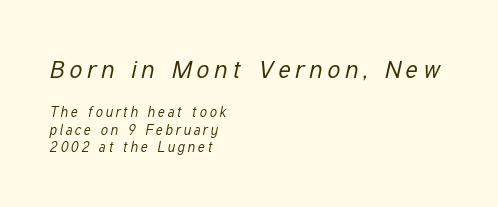
Q: Is the text bold? A: No.
Q: Is the text italic (slanted)? A: Yes, it leans right by about 12 degrees.
Q: Is the text underlined? A: No.
Q: How is the paragraph aligned? A: Left-aligned.
Q: Is the spacing between letters normal or unusually wide? A: Unusually wide.
Q: Is the spacing between lines tight, normal or loose? A: Normal.
Q: Which block of text is set in a larger size, the first (top) or the second (bottom)? A: The first (top) one.
